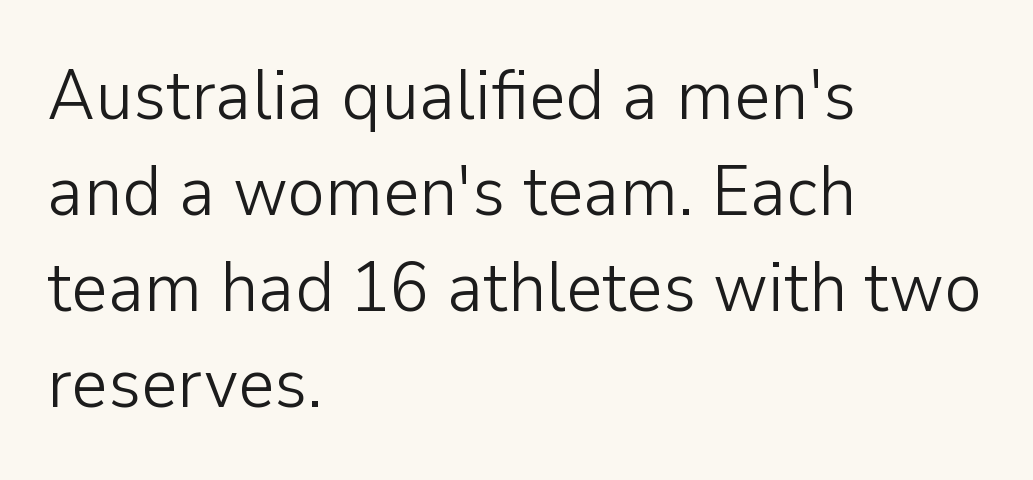
Q: Is the text bold? A: No.
Q: Is the text italic (slanted)? A: No, it is upright.
Q: Is the typeface a serif or a sans-serif typeface? A: Sans-serif.
Q: Is the text underlined? A: No.
Q: How is the paragraph aligned? A: Left-aligned.
Q: Is the spacing between letters normal or unusually wide? A: Normal.
Q: Is the spacing between lines tight, normal or loose? A: Normal.
Q: Width (condensed, normal, or wide)? A: Normal.
Q: Stroke contrast? A: Low.
Q: x-height? A: Medium.
Q: Monospaced? A: No.
